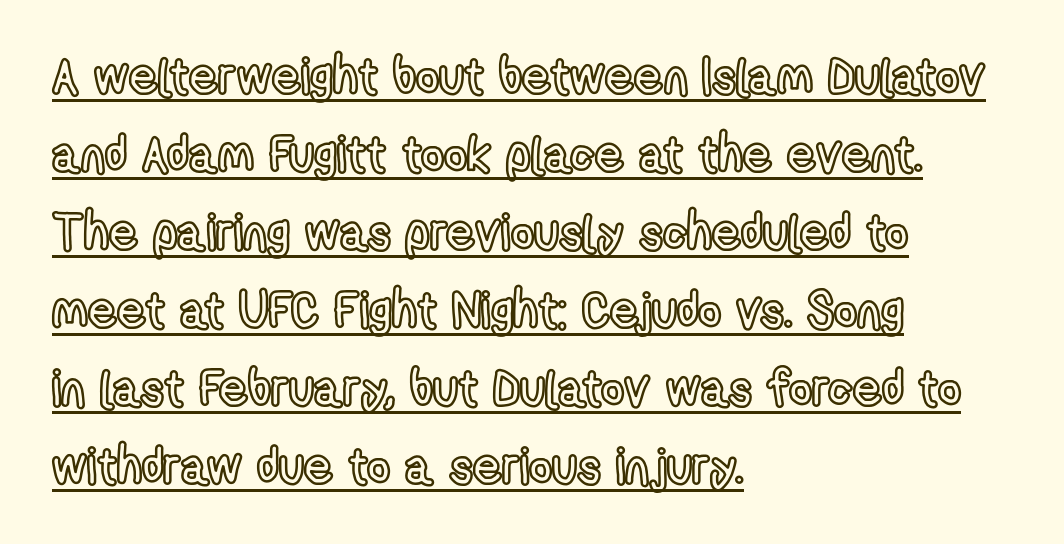
{"italic": "no", "width": "condensed", "x_height": "medium", "monospaced": "no", "underline": "yes", "align": "left", "line_spacing": "normal", "line_spacing_ratio": 1.56, "letter_spacing": "normal", "letter_spacing_em": 0.0, "glyph_px": 50}
